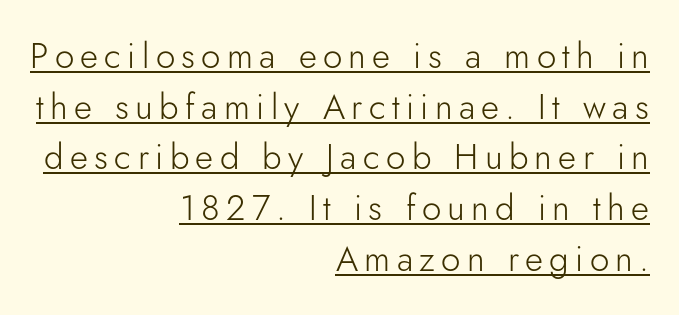
The image shows 35 px light sans-serif type, upright; set right-aligned, normal line spacing (1.45x), underlined; low stroke contrast and a small x-height.
